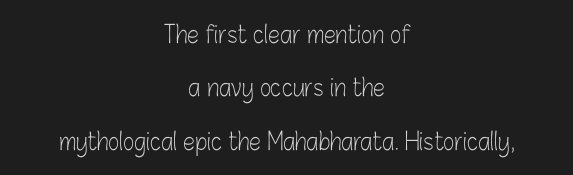
The image shows 24 px text type, upright; set centered, loose line spacing (2.22x), normal letter spacing, not underlined.
